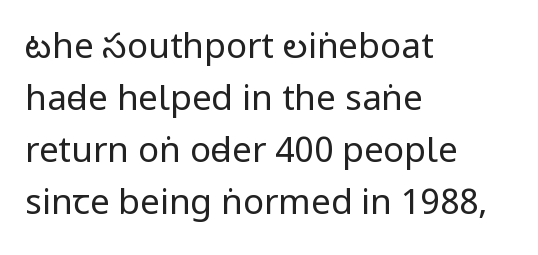
The image shows 35 px regular-weight, condensed sans-serif type, upright; set left-aligned, normal line spacing (1.49x), normal letter spacing, not underlined; low stroke contrast and a large x-height.
